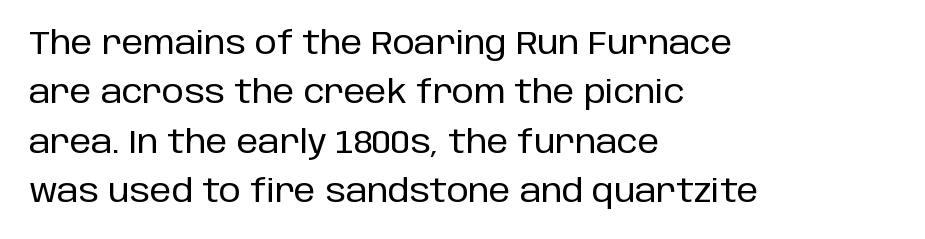
The image shows 31 px sans-serif type, upright; set left-aligned, normal line spacing (1.59x), normal letter spacing, not underlined; low stroke contrast and a large x-height.
